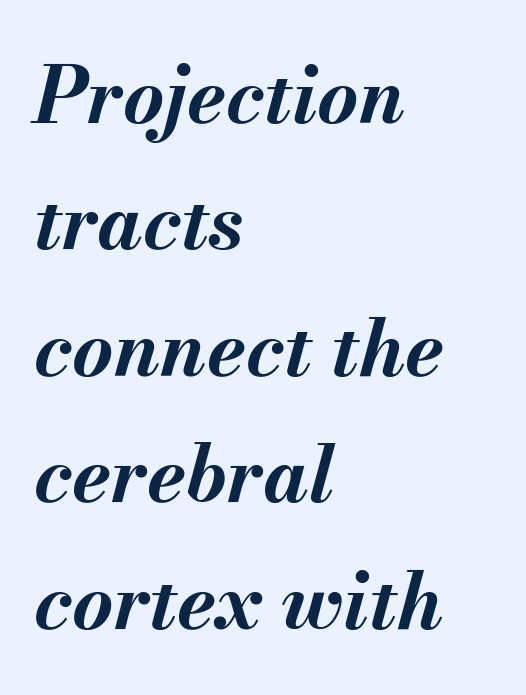
The image shows 79 px bold type, italic (leaning right); set left-aligned, normal line spacing (1.6x), normal letter spacing, not underlined; medium stroke contrast and a small x-height.
